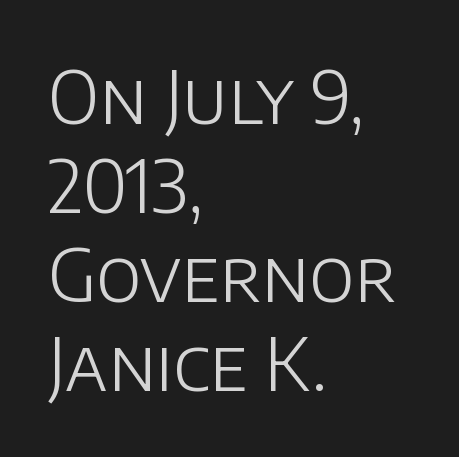
Q: Is the text bold? A: No.
Q: Is the text italic (slanted)? A: No, it is upright.
Q: Is the typeface a serif or a sans-serif typeface? A: Sans-serif.
Q: Is the text underlined? A: No.
Q: How is the paragraph aligned? A: Left-aligned.
Q: Is the spacing between letters normal or unusually wide? A: Normal.
Q: Width (condensed, normal, or wide)? A: Normal.
Q: Stroke contrast? A: Low.
Q: x-height? A: Large.
Q: Monospaced? A: No.
